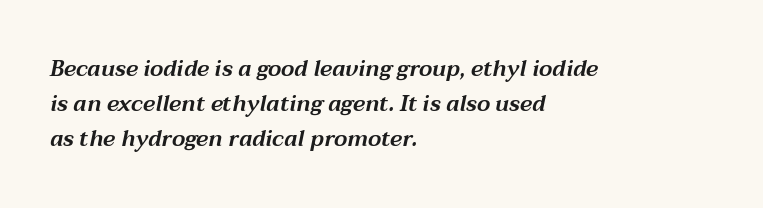
Q: Is the text italic (slanted)? A: Yes, it leans right by about 12 degrees.
Q: Is the text underlined? A: No.
Q: How is the paragraph aligned? A: Left-aligned.
Q: Is the spacing between letters normal or unusually wide? A: Normal.
Q: Is the spacing between lines tight, normal or loose? A: Normal.
